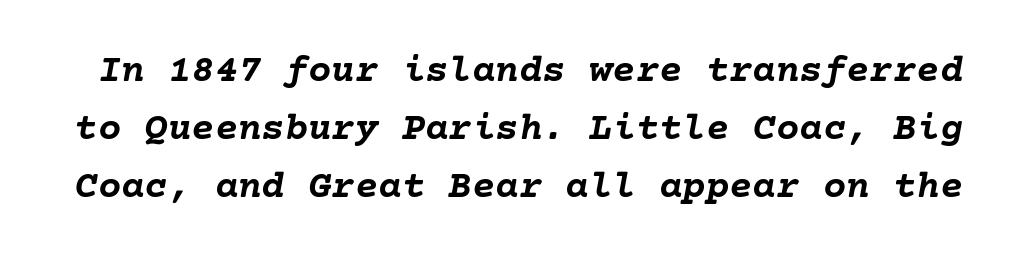
{"italic": "yes", "lean": "right", "slant_degrees": 10, "bold": "yes", "weight": "semibold", "width": "normal", "stroke_contrast": "low", "x_height": "medium", "underline": "no", "line_spacing": "normal", "line_spacing_ratio": 1.49, "letter_spacing": "normal", "letter_spacing_em": 0.0, "glyph_px": 39}
